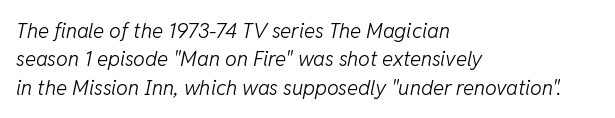
The cut favours lightness, reaching ordinary text weight at its darkest. Letter spacing: default. The block of text has a typical density, with ordinary space between rows. The compositor pushed each line to the left boundary. Notice how the stems are inclined rather than vertical — that's the hallmark of italics.
